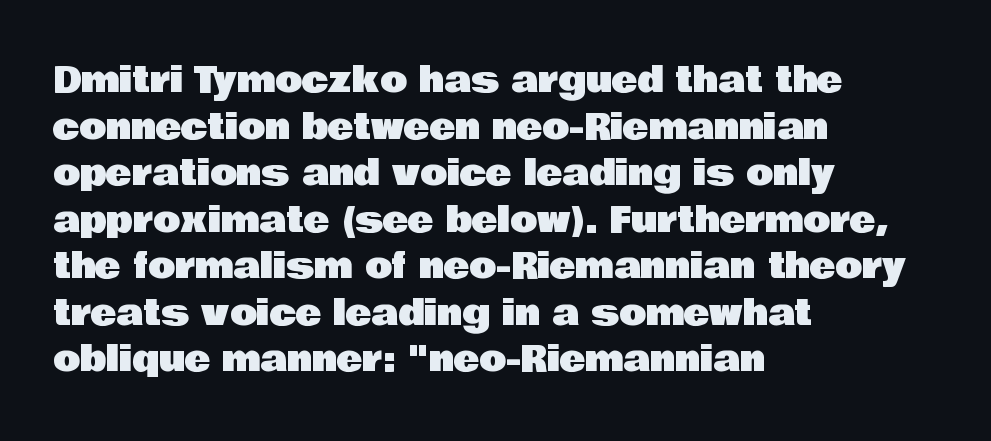
Words float on clear page, feet unadorned. Honestly, the letter spacing is just normal — you wouldn't notice it. Ordinary non-slanted type is in use. The space between consecutive lines is moderate.
